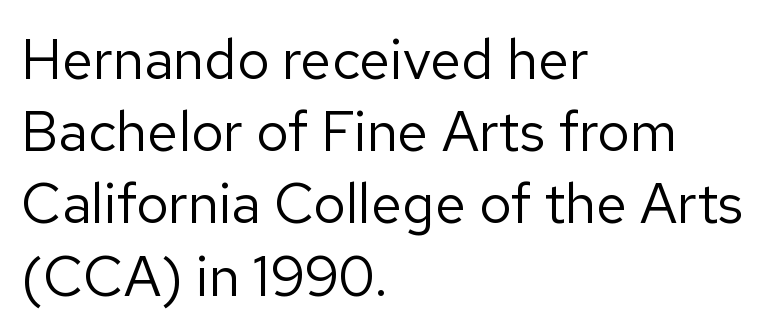
Q: Is the text bold? A: No.
Q: Is the text italic (slanted)? A: No, it is upright.
Q: Is the typeface a serif or a sans-serif typeface? A: Sans-serif.
Q: Is the text underlined? A: No.
Q: How is the paragraph aligned? A: Left-aligned.
Q: Is the spacing between letters normal or unusually wide? A: Normal.
Q: Is the spacing between lines tight, normal or loose? A: Normal.
Q: Width (condensed, normal, or wide)? A: Normal.
Q: Stroke contrast? A: Low.
Q: x-height? A: Medium.
Q: Monospaced? A: No.
